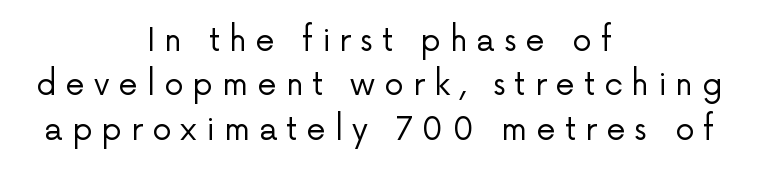
The rendering uses natural spacing where letterforms have individual widths. Each line is balanced around a shared central axis. Loose tracking; the words dissolve into strings of separated letters. No italicization has been applied; the sample stays upright. The designer went with a sans here, leaving each stem footless. A light-to-regular cut is what we see here.
